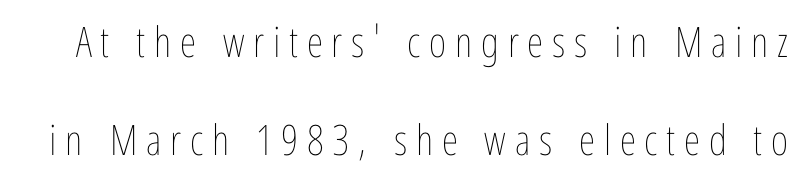
Q: Is the text bold? A: No.
Q: Is the text italic (slanted)? A: No, it is upright.
Q: Is the text underlined? A: No.
Q: Is the spacing between letters normal or unusually wide? A: Unusually wide.
Q: Is the spacing between lines tight, normal or loose? A: Loose.
Q: Width (condensed, normal, or wide)? A: Condensed.
Q: Stroke contrast? A: Low.
Q: x-height? A: Medium.
Q: Monospaced? A: No.
